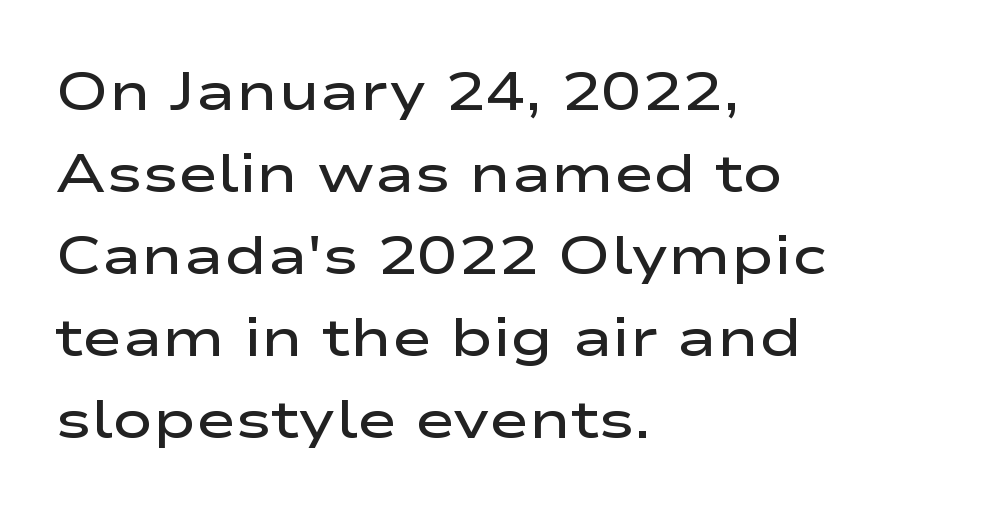
The image shows 54 px semibold, wide sans-serif type, upright; set left-aligned, normal line spacing (1.52x), normal letter spacing, not underlined; low stroke contrast and a medium x-height.
